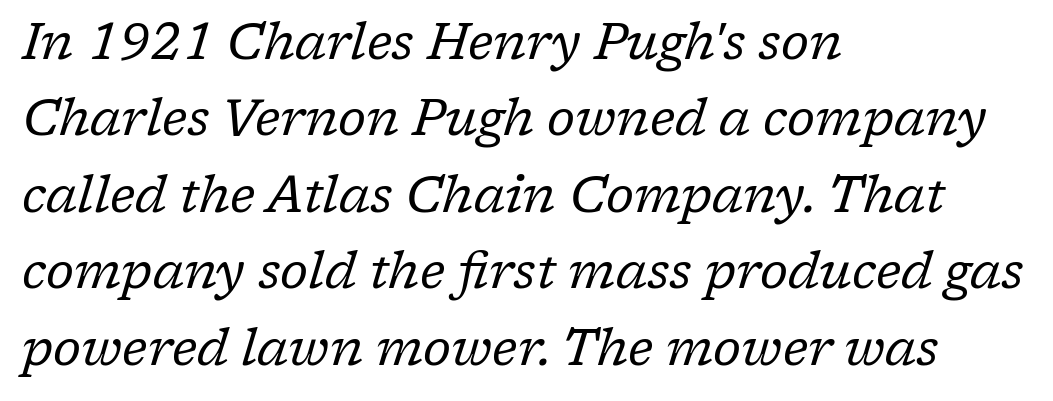
The image shows 50 px regular-weight serif type, italic (leaning right); set left-aligned, normal line spacing (1.53x), normal letter spacing, not underlined; low stroke contrast and a medium x-height.
